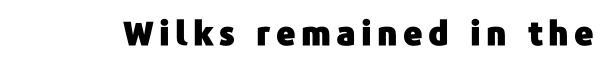
{"serif": "no", "italic": "no", "width": "normal", "stroke_contrast": "low", "x_height": "medium", "monospaced": "no", "underline": "no", "glyph_px": 33}
